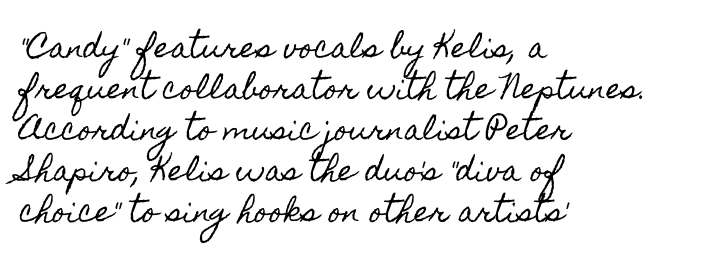
The image shows 28 px condensed type; set left-aligned, normal line spacing (1.46x), normal letter spacing, not underlined; a small x-height.
